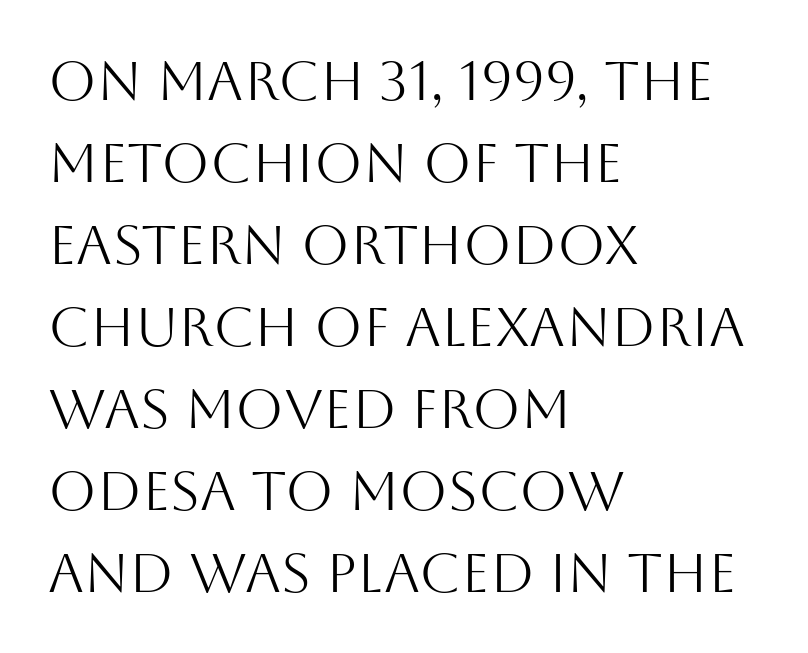
{"serif": "no", "italic": "no", "bold": "no", "weight": "light", "width": "normal", "stroke_contrast": "medium", "x_height": "large", "monospaced": "no", "underline": "no", "align": "left", "line_spacing": "normal", "line_spacing_ratio": 1.49, "letter_spacing": "normal", "letter_spacing_em": 0.0, "glyph_px": 55}
